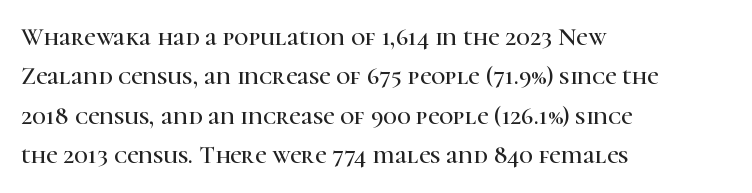
{"italic": "no", "underline": "no", "align": "left", "line_spacing": "normal", "line_spacing_ratio": 1.58, "letter_spacing": "normal", "letter_spacing_em": 0.0, "glyph_px": 25}
